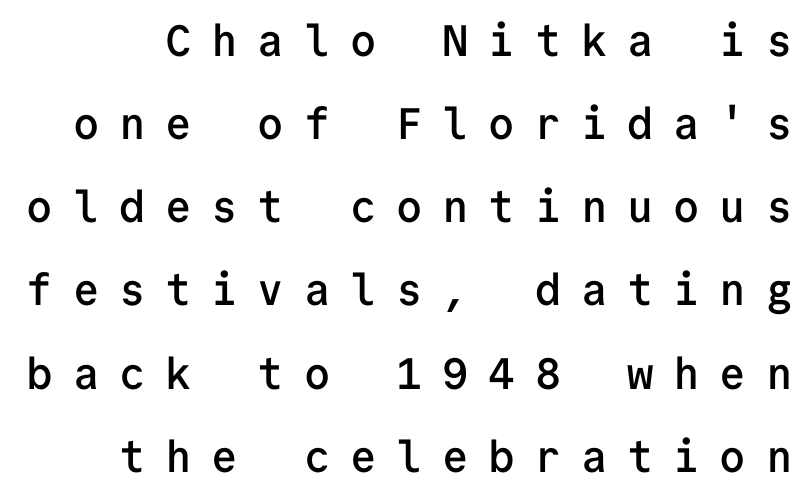
The glyphs in this specimen are sans serif. Typesetter's note: demi weight, one step under bold. Plain, unruled lines of type. Think of a typewriter: that constant character pitch is what you see here. Notice how the stems are strictly vertical — no italics here. Substantial extra tracking has been applied to these lines.
